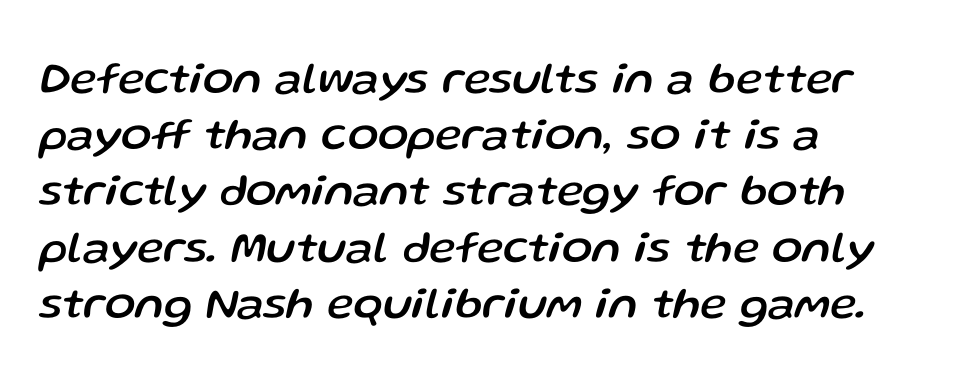
Q: Is the text italic (slanted)? A: Yes, it leans right by about 13 degrees.
Q: Is the text underlined? A: No.
Q: How is the paragraph aligned? A: Left-aligned.
Q: Is the spacing between letters normal or unusually wide? A: Normal.
Q: Is the spacing between lines tight, normal or loose? A: Normal.
Q: Width (condensed, normal, or wide)? A: Normal.
Q: Stroke contrast? A: Low.
Q: x-height? A: Medium.
Q: Monospaced? A: No.
